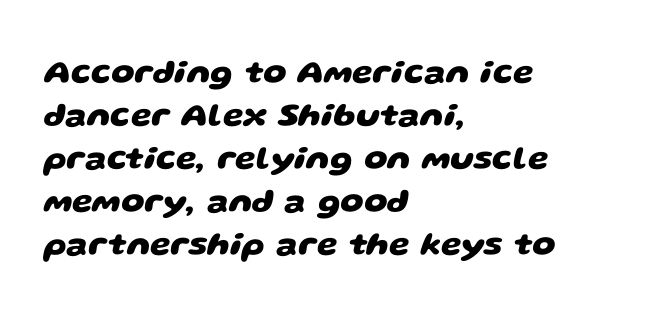
The image shows 33 px heavy, wide sans-serif type; set left-aligned, normal line spacing (1.3x), normal letter spacing, not underlined; low stroke contrast and a large x-height.
